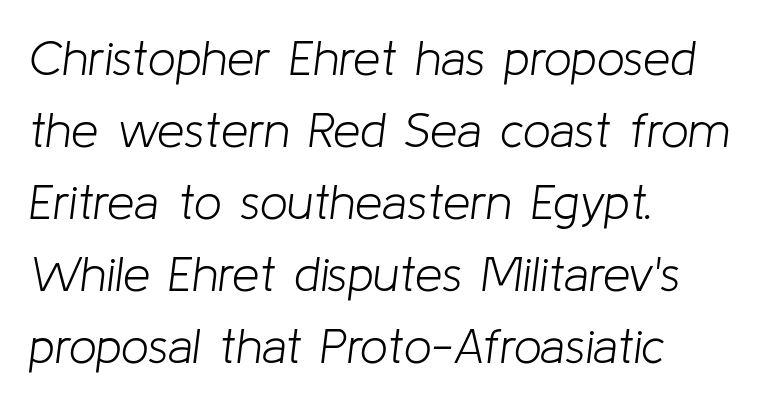
Q: Is the text bold? A: No.
Q: Is the text italic (slanted)? A: Yes, it leans right by about 8 degrees.
Q: Is the text underlined? A: No.
Q: How is the paragraph aligned? A: Left-aligned.
Q: Is the spacing between letters normal or unusually wide? A: Normal.
Q: Is the spacing between lines tight, normal or loose? A: Normal.
Q: Width (condensed, normal, or wide)? A: Normal.
Q: Stroke contrast? A: Low.
Q: x-height? A: Medium.
Q: Monospaced? A: No.
